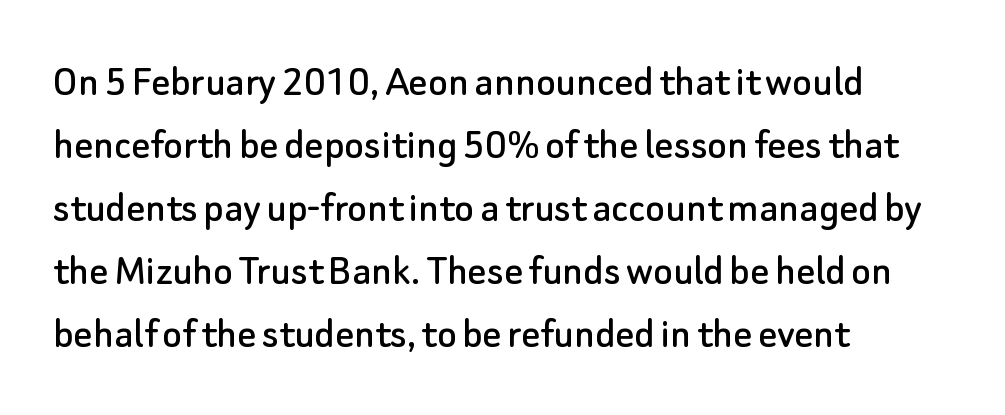
{"serif": "no", "italic": "no", "width": "normal", "stroke_contrast": "low", "x_height": "small", "monospaced": "no", "underline": "no", "align": "left", "line_spacing": "normal", "line_spacing_ratio": 1.37, "letter_spacing": "normal", "letter_spacing_em": 0.0, "glyph_px": 46}
